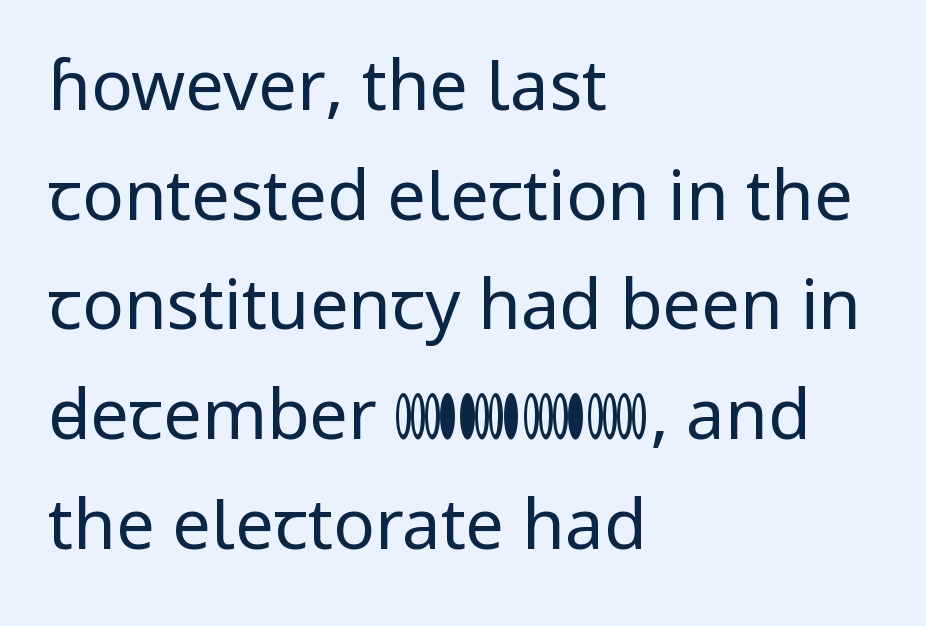
Rows of type keep a routine distance in the vertical direction. You could not count columns in this text — the font is proportionally spaced. This is the regular roman posture of the typeface. Is the stroke heavy? The answer is a plain regular-or-lighter.
